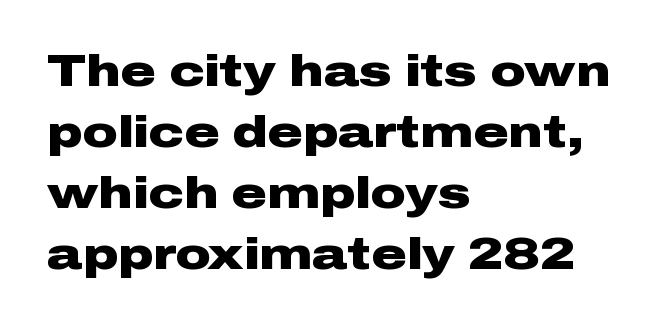
The block of text has a typical density, with ordinary space between rows. Unlike italic type, these characters show no tilt at all. The passage shown is typed in a proportional face where columns would drift. Short note: letters normally spaced. Are there feet on the stems? There aren't — it's a sans.
